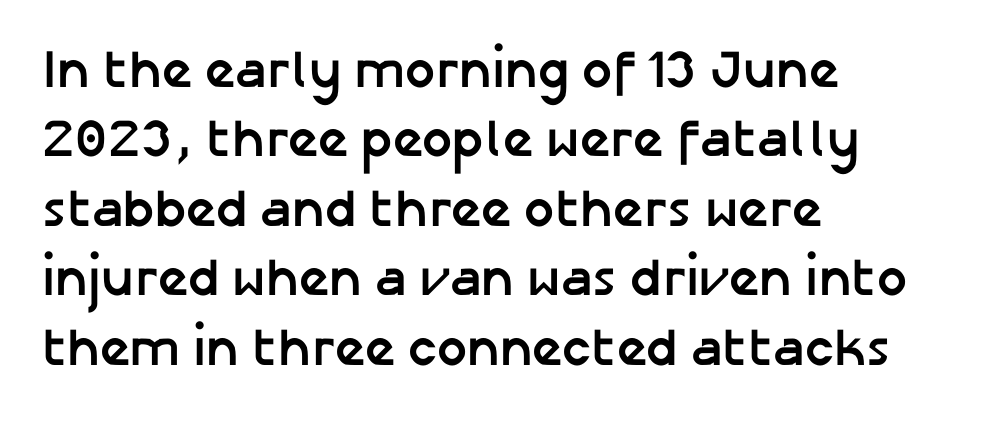
{"serif": "no", "italic": "no", "bold": "yes", "weight": "semibold", "width": "normal", "stroke_contrast": "low", "x_height": "medium", "monospaced": "no", "underline": "no", "align": "left", "line_spacing": "normal", "line_spacing_ratio": 1.31, "letter_spacing": "normal", "letter_spacing_em": 0.0, "glyph_px": 53}
